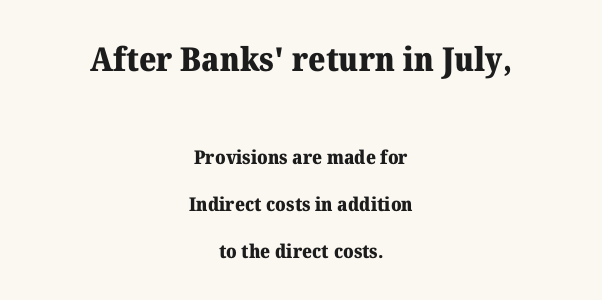
{"serif": "yes", "italic": "no", "bold": "yes", "weight": "heavy", "width": "normal", "stroke_contrast": "medium", "x_height": "medium", "monospaced": "no", "underline": "no", "align": "center", "line_spacing": "loose", "line_spacing_ratio": 2.48, "letter_spacing": "normal", "letter_spacing_em": 0.0, "larger_block": "first", "size_ratio": 1.74, "glyph_px": 33}
